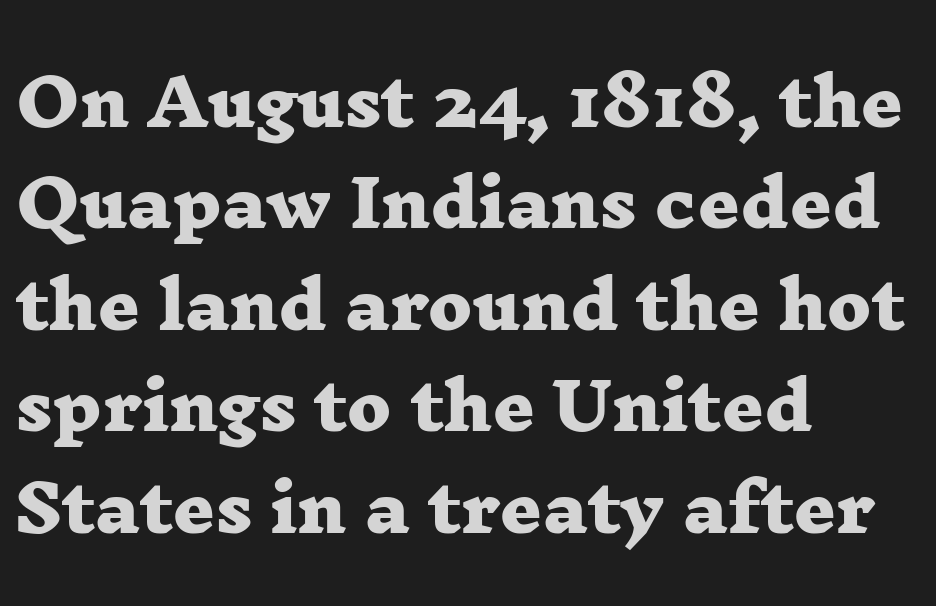
Q: Is the text bold? A: Yes.
Q: Is the typeface a serif or a sans-serif typeface? A: Serif.
Q: Is the text underlined? A: No.
Q: How is the paragraph aligned? A: Left-aligned.
Q: Is the spacing between letters normal or unusually wide? A: Normal.
Q: Is the spacing between lines tight, normal or loose? A: Normal.
Q: Width (condensed, normal, or wide)? A: Wide.
Q: Stroke contrast? A: Low.
Q: x-height? A: Medium.
Q: Monospaced? A: No.
